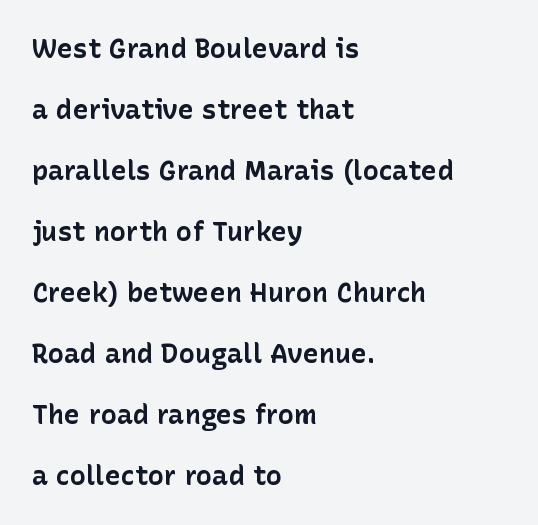
Notice how the passage keeps a crisp vertical edge on the left only. Compared with an ordinary text face, these strokes are far heavier — a full bold. Nothing unusual about the tracking: characters are spaced as the font intends. Anything drawn beneath the words? Only blank space. These lines stand farther apart than default settings would place them. Vertical strokes here are truly vertical.
